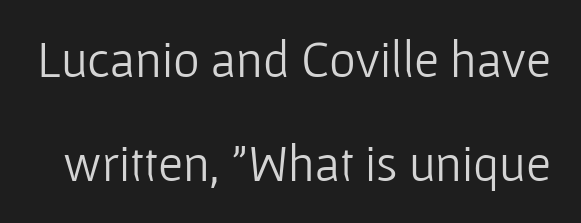
Ink coverage per letter is moderate at most. The rendering uses a large line-height, opening up the rows. How are the letters spaced? Ordinarily, with no added tracking. Looks like regular typesetting: each glyph gets only the width it needs. Posture: vertical.
